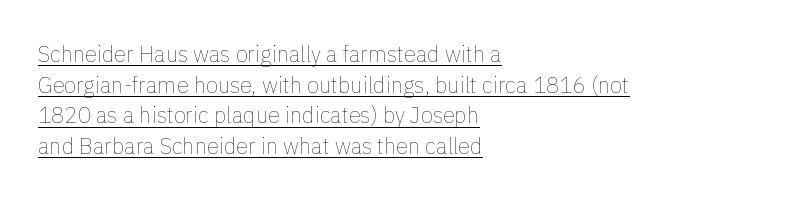
The font is comparable to plain body text, perhaps lighter. A baseline rule has been typeset under these characters. A classic flush-left, rag-right setting is used for this passage. A normal amount of white space separates one row of letters from the next. Students, note that the glyphs here touch the page at normal intervals. Italic: no, the glyphs are upright roman.
